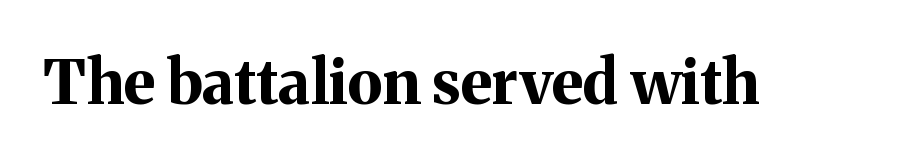
Q: Is the text bold? A: Yes.
Q: Is the text italic (slanted)? A: No, it is upright.
Q: Is the typeface a serif or a sans-serif typeface? A: Serif.
Q: Is the text underlined? A: No.
Q: Is the spacing between letters normal or unusually wide? A: Normal.
Q: Width (condensed, normal, or wide)? A: Normal.
Q: Stroke contrast? A: Medium.
Q: x-height? A: Medium.
Q: Monospaced? A: No.
